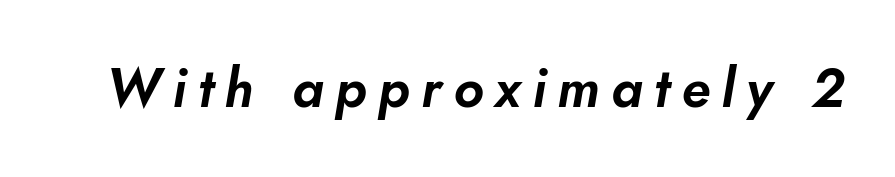
{"italic": "yes", "lean": "right", "slant_degrees": 10, "width": "normal", "stroke_contrast": "low", "x_height": "small", "monospaced": "no", "underline": "no", "letter_spacing": "wide", "letter_spacing_em": 0.21, "glyph_px": 54}
